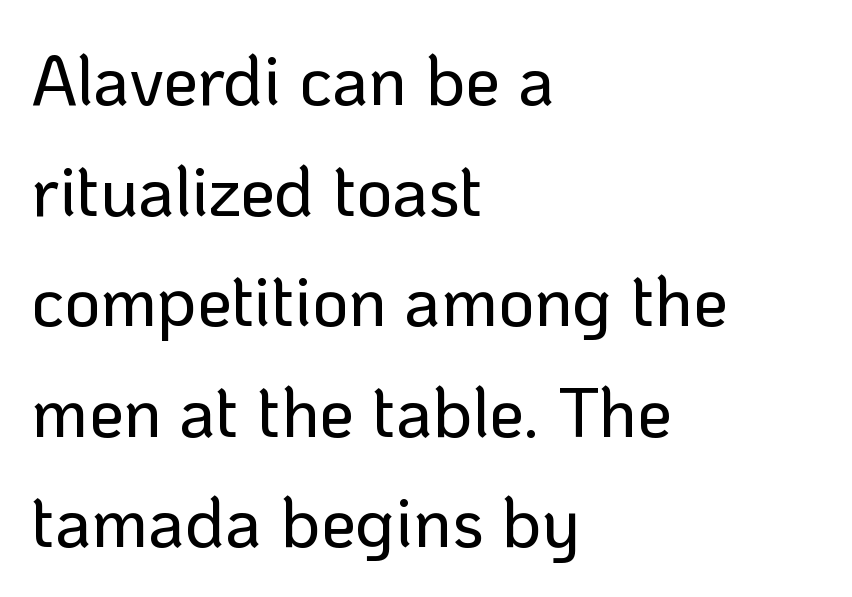
Q: Is the text italic (slanted)? A: No, it is upright.
Q: Is the typeface a serif or a sans-serif typeface? A: Sans-serif.
Q: Is the text underlined? A: No.
Q: How is the paragraph aligned? A: Left-aligned.
Q: Is the spacing between letters normal or unusually wide? A: Normal.
Q: Is the spacing between lines tight, normal or loose? A: Normal.
Q: Width (condensed, normal, or wide)? A: Normal.
Q: Stroke contrast? A: Low.
Q: x-height? A: Medium.
Q: Monospaced? A: No.
